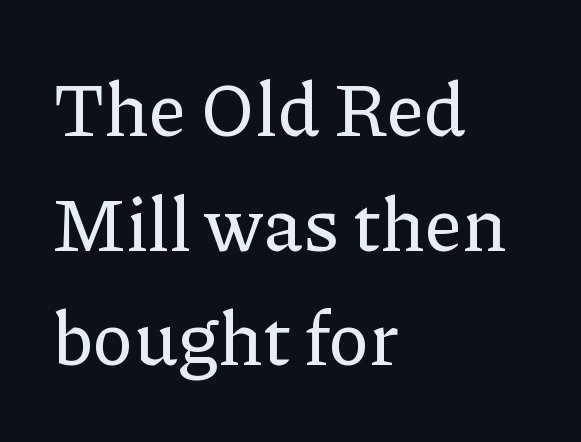
{"serif": "yes", "italic": "no", "width": "normal", "stroke_contrast": "low", "x_height": "medium", "monospaced": "no", "underline": "no", "align": "left", "line_spacing": "normal", "line_spacing_ratio": 1.53, "letter_spacing": "normal", "letter_spacing_em": 0.0, "glyph_px": 75}
